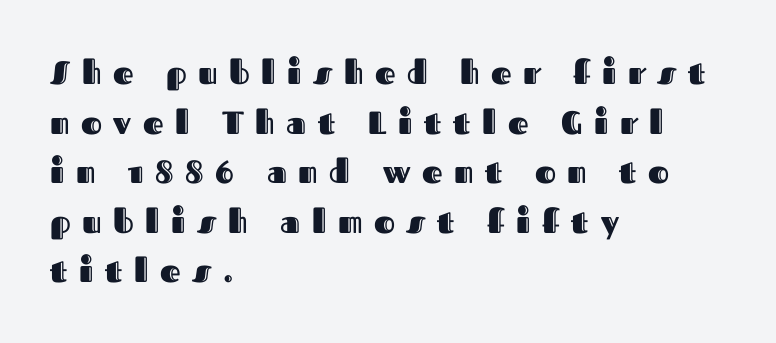
The image shows 32 px text type, upright; set left-aligned, normal line spacing (1.55x), unusually wide letter spacing (+0.36 em), not underlined; a medium x-height.
